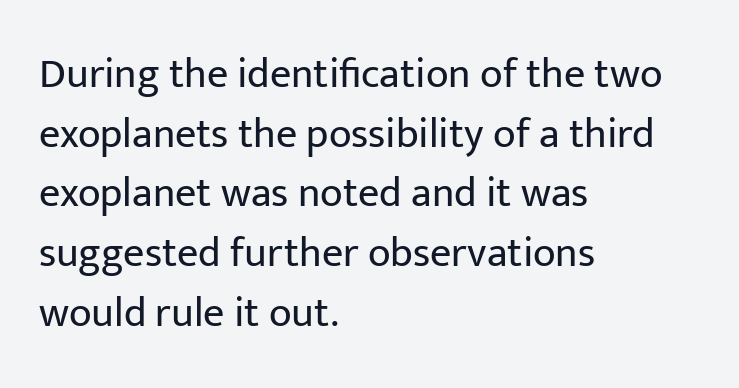
{"serif": "no", "italic": "no", "bold": "no", "weight": "regular", "width": "normal", "stroke_contrast": "low", "x_height": "medium", "monospaced": "no", "underline": "no", "align": "left", "line_spacing": "normal", "line_spacing_ratio": 1.42, "letter_spacing": "normal", "letter_spacing_em": 0.0, "glyph_px": 42}
